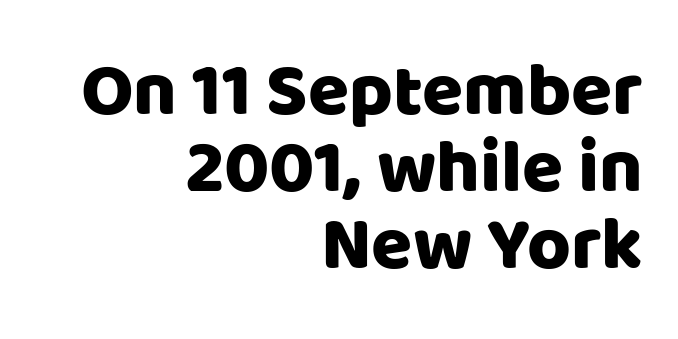
{"serif": "no", "italic": "no", "width": "normal", "stroke_contrast": "low", "x_height": "large", "monospaced": "no", "underline": "no", "align": "right", "line_spacing": "tight", "line_spacing_ratio": 1.03, "letter_spacing": "normal", "letter_spacing_em": 0.0, "glyph_px": 75}
